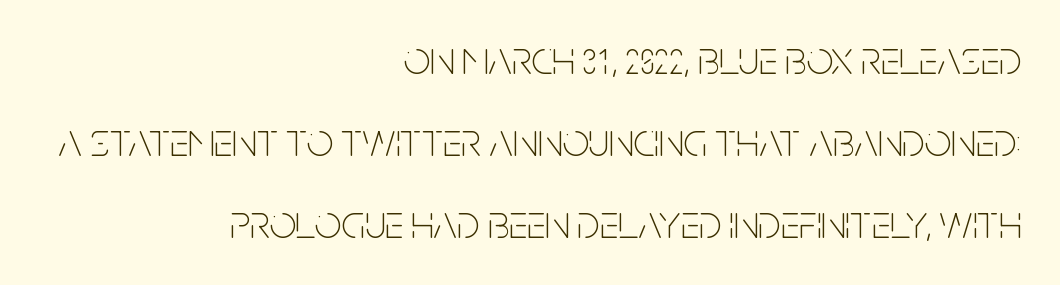
The image shows 47 px thin, condensed sans-serif type, upright; set right-aligned, line spacing 1.75x, normal letter spacing, not underlined; low stroke contrast and a large x-height.
